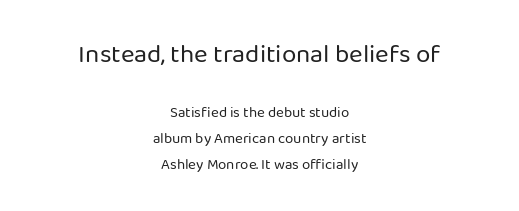
Each row of text sits above clean, open space. In terms of letterspacing, this is plain default setting. Vertical strokes here are truly vertical. Visually, the top section dominates because its glyphs are scaled up. Letters have the restrained weight of plain body copy at most.
